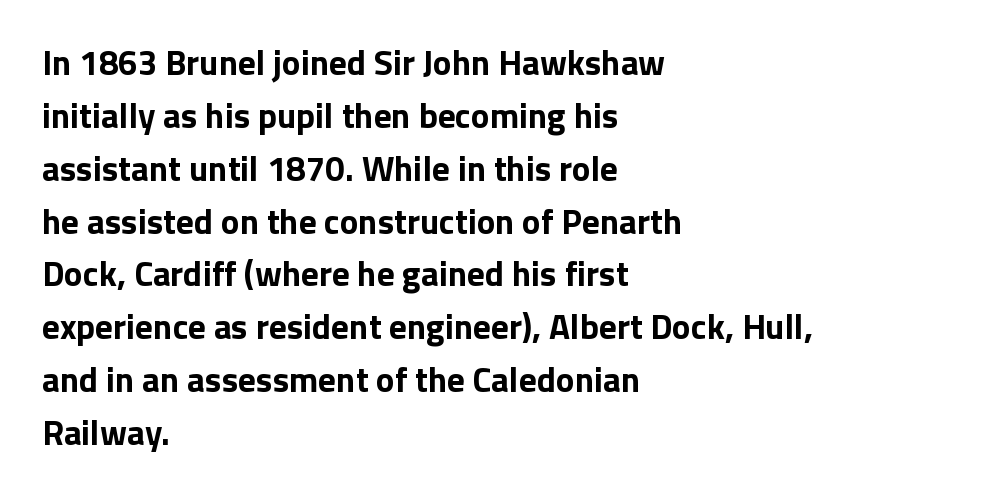
{"serif": "no", "italic": "no", "bold": "yes", "weight": "bold", "width": "normal", "stroke_contrast": "low", "x_height": "medium", "monospaced": "no", "underline": "no", "align": "left", "line_spacing": "normal", "line_spacing_ratio": 1.51, "letter_spacing": "normal", "letter_spacing_em": 0.0, "glyph_px": 35}
